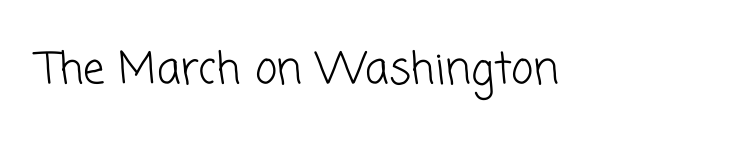
{"serif": "no", "bold": "no", "weight": "light", "width": "normal", "stroke_contrast": "low", "x_height": "medium", "monospaced": "no", "underline": "no", "letter_spacing": "normal", "letter_spacing_em": 0.0, "glyph_px": 43}
